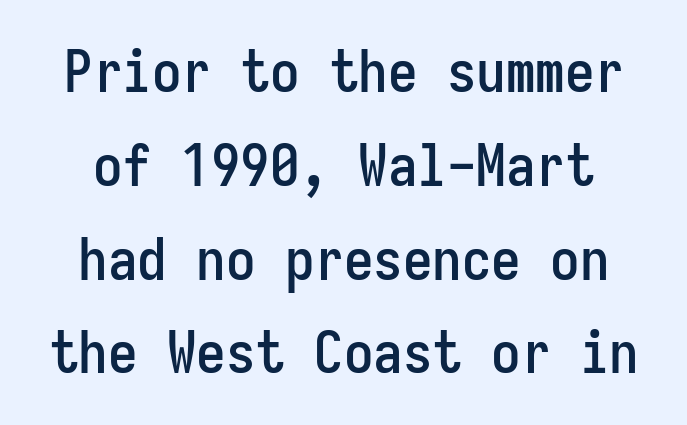
Q: Is the text italic (slanted)? A: No, it is upright.
Q: Is the typeface a serif or a sans-serif typeface? A: Sans-serif.
Q: Is the text underlined? A: No.
Q: Is the spacing between letters normal or unusually wide? A: Normal.
Q: Is the spacing between lines tight, normal or loose? A: Normal.
Q: Width (condensed, normal, or wide)? A: Condensed.
Q: Stroke contrast? A: Low.
Q: x-height? A: Medium.
Q: Monospaced? A: Yes.
